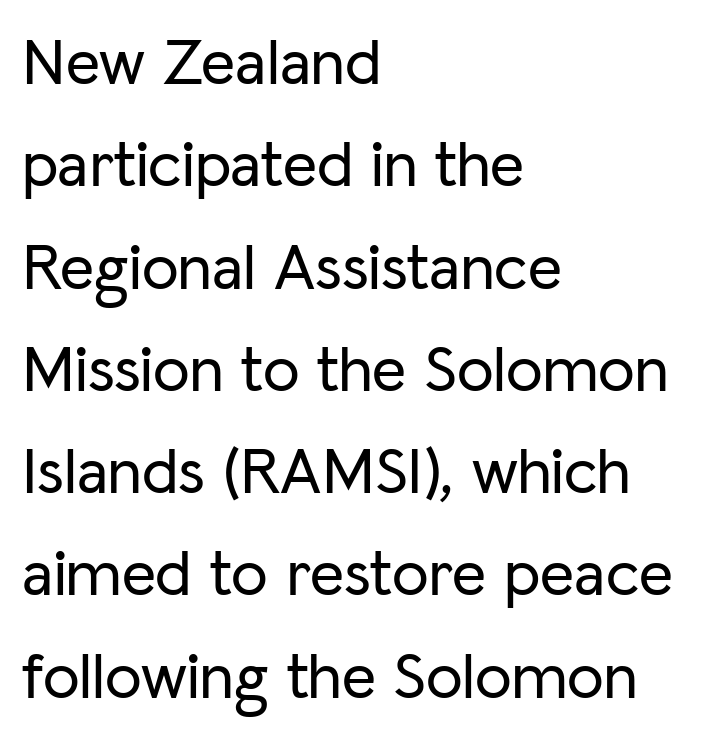
{"serif": "no", "italic": "no", "width": "normal", "stroke_contrast": "low", "x_height": "medium", "monospaced": "no", "underline": "no", "align": "left", "line_spacing": "normal", "line_spacing_ratio": 1.55, "letter_spacing": "normal", "letter_spacing_em": 0.0, "glyph_px": 66}
